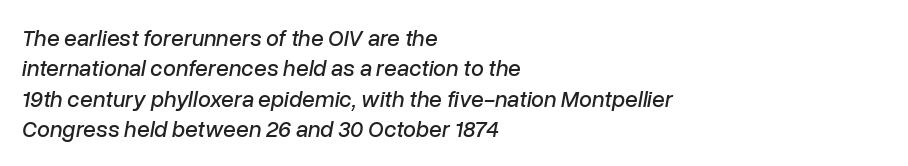
Q: Is the text italic (slanted)? A: Yes, it leans right by about 10 degrees.
Q: Is the text underlined? A: No.
Q: How is the paragraph aligned? A: Left-aligned.
Q: Is the spacing between letters normal or unusually wide? A: Normal.
Q: Is the spacing between lines tight, normal or loose? A: Normal.
